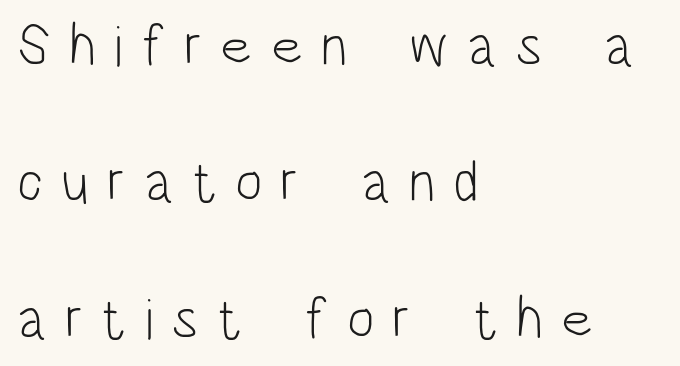
The image shows 58 px light, condensed sans-serif type, upright; set left-aligned, loose line spacing (2.35x), unusually wide letter spacing (+0.31 em), not underlined; low stroke contrast and a large x-height.
